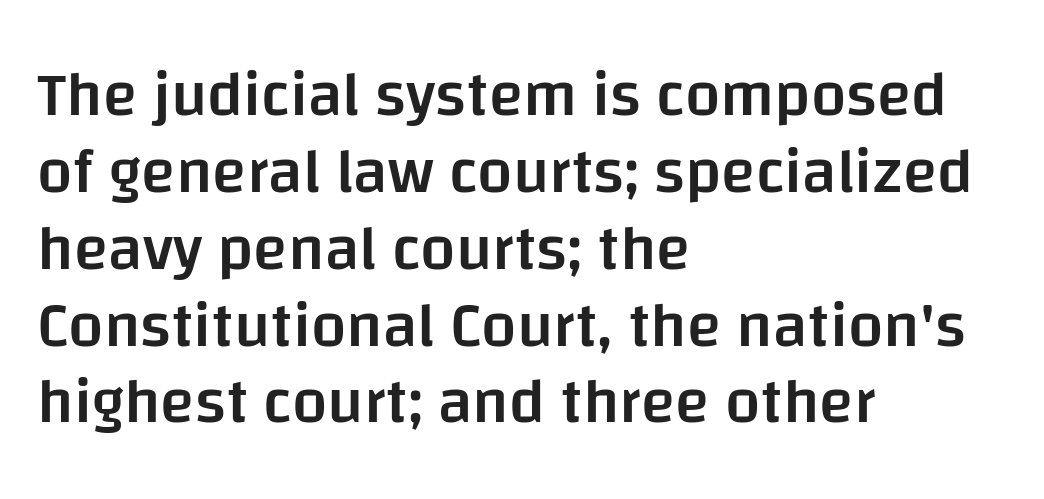
Q: Is the text bold? A: Semi-bold.
Q: Is the text italic (slanted)? A: No, it is upright.
Q: Is the typeface a serif or a sans-serif typeface? A: Sans-serif.
Q: Is the text underlined? A: No.
Q: How is the paragraph aligned? A: Left-aligned.
Q: Is the spacing between letters normal or unusually wide? A: Normal.
Q: Width (condensed, normal, or wide)? A: Normal.
Q: Stroke contrast? A: Low.
Q: x-height? A: Large.
Q: Monospaced? A: No.
